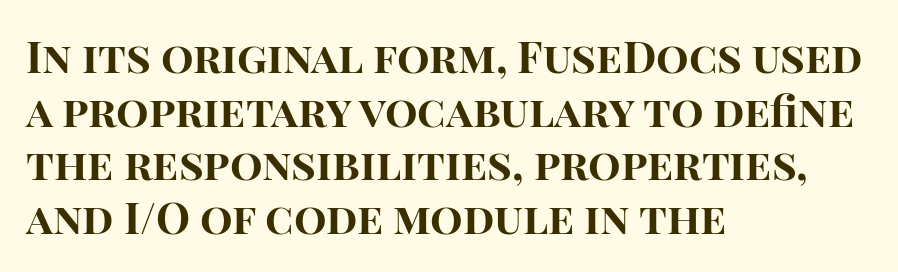
Each letter's strokes conclude bluntly, with no projecting serifs. The glyphs are unaccompanied by any horizontal stroke below them. Proportional: the letters do not fall into vertical columns. Notice how the passage keeps a crisp vertical edge on the left only. Is there much room between lines? A standard amount, neither cramped nor airy. Characters follow at the spacing the type designer built in.
